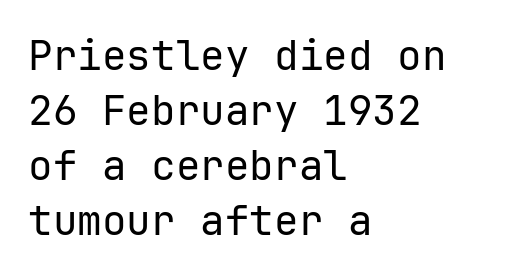
The image shows 41 px regular-weight sans-serif type, upright, monospaced; set left-aligned, normal line spacing (1.34x), normal letter spacing, not underlined; low stroke contrast and a medium x-height.
